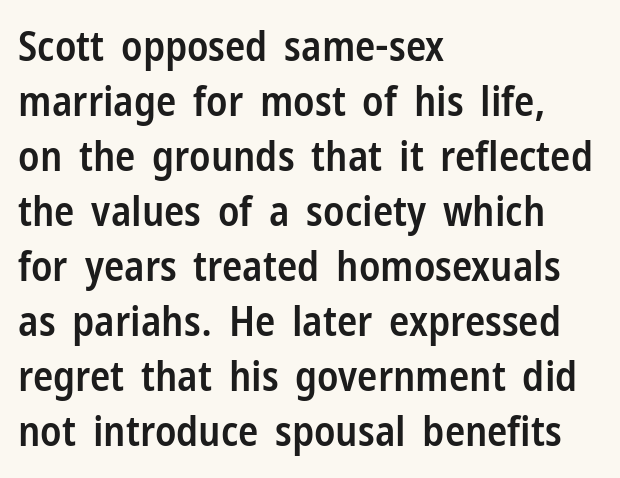
{"serif": "no", "italic": "no", "bold": "semi", "weight": "semibold", "width": "condensed", "stroke_contrast": "low", "x_height": "medium", "monospaced": "no", "underline": "no", "align": "left", "line_spacing": "normal", "line_spacing_ratio": 1.31, "letter_spacing": "normal", "letter_spacing_em": 0.0, "glyph_px": 42}
